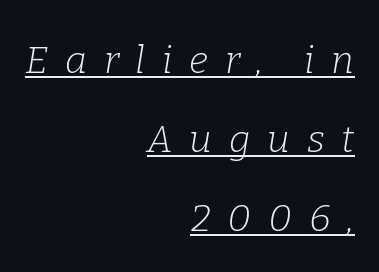
Q: Is the text bold? A: No.
Q: Is the text italic (slanted)? A: Yes, it leans right by about 9 degrees.
Q: Is the typeface a serif or a sans-serif typeface? A: Serif.
Q: Is the text underlined? A: Yes.
Q: How is the paragraph aligned? A: Right-aligned.
Q: Is the spacing between letters normal or unusually wide? A: Unusually wide.
Q: Is the spacing between lines tight, normal or loose? A: Loose.
Q: Width (condensed, normal, or wide)? A: Normal.
Q: Stroke contrast? A: Low.
Q: x-height? A: Medium.
Q: Monospaced? A: No.
